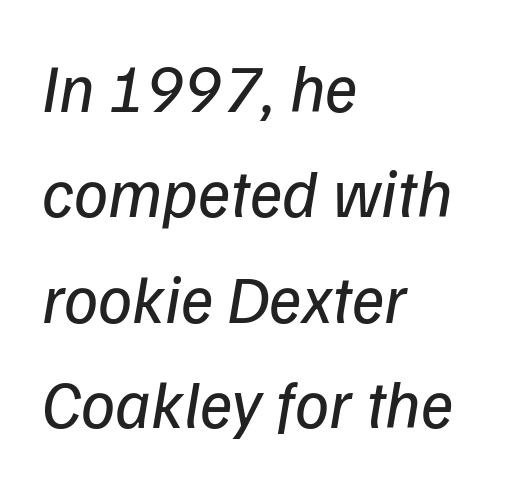
{"serif": "no", "bold": "no", "weight": "regular", "width": "normal", "stroke_contrast": "low", "x_height": "medium", "monospaced": "no", "underline": "no", "align": "left", "line_spacing": "normal", "line_spacing_ratio": 1.55, "letter_spacing": "normal", "letter_spacing_em": 0.0, "glyph_px": 68}
